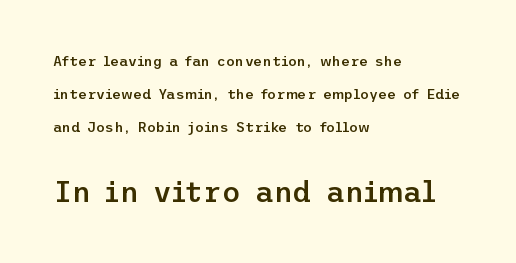
The image shows 29 px semibold sans-serif type, upright; set left-aligned, loose line spacing (2.36x), normal letter spacing, not underlined; the second (bottom) block is 2.07x larger; low stroke contrast and a medium x-height.
